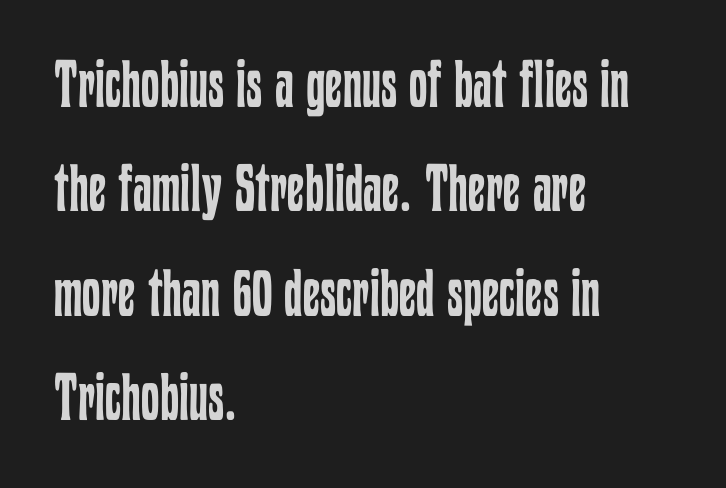
These glyphs show unthickened strokes, regular width or finer. The space beneath each line is pristine and unruled. Leading matches the norm, producing a regular column. These lines are rendered in a variable-pitch font.
